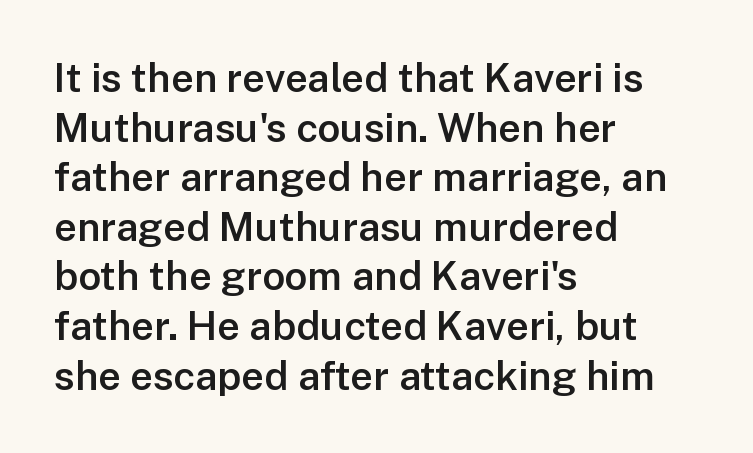
{"serif": "no", "italic": "no", "bold": "semi", "weight": "semibold", "width": "normal", "stroke_contrast": "low", "x_height": "medium", "monospaced": "no", "underline": "no", "align": "left", "line_spacing_ratio": 1.24, "letter_spacing": "normal", "letter_spacing_em": 0.0, "glyph_px": 40}
